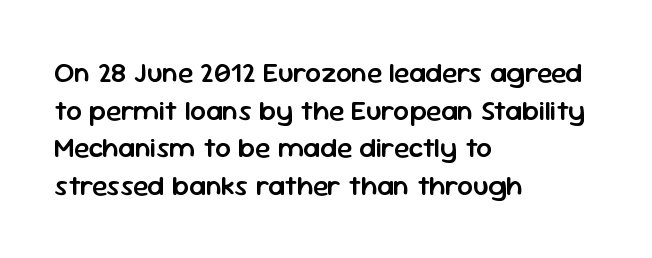
The image shows 28 px semibold sans-serif type, upright; set left-aligned, normal line spacing (1.34x), normal letter spacing, not underlined; low stroke contrast and a medium x-height.
